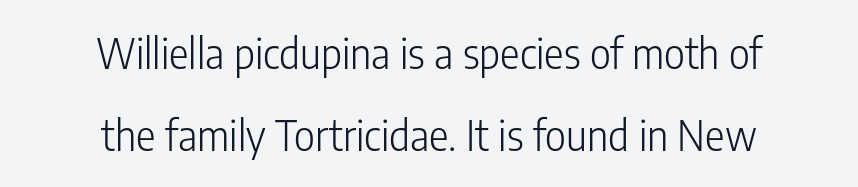
The image shows 41 px light, condensed sans-serif type, upright; set centered, loose line spacing (1.99x), normal letter spacing, not underlined; low stroke contrast and a medium x-height.
